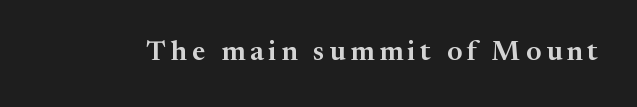
Vertical strokes here are truly vertical. Check under the words: just untouched page. These lines are rendered in a variable-pitch font. This sample uses a serif face.
